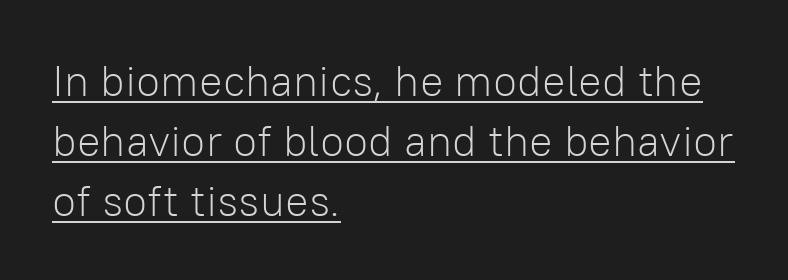
{"serif": "no", "italic": "no", "bold": "no", "weight": "light", "width": "normal", "stroke_contrast": "low", "x_height": "medium", "monospaced": "no", "underline": "yes", "align": "left", "line_spacing": "normal", "line_spacing_ratio": 1.36, "letter_spacing": "normal", "letter_spacing_em": 0.0, "glyph_px": 44}
